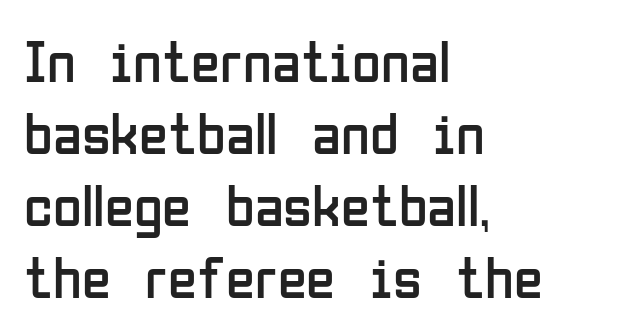
The image shows 59 px regular-weight, condensed sans-serif type, upright; set left-aligned, line spacing 1.22x, normal letter spacing, not underlined; low stroke contrast and a medium x-height.
